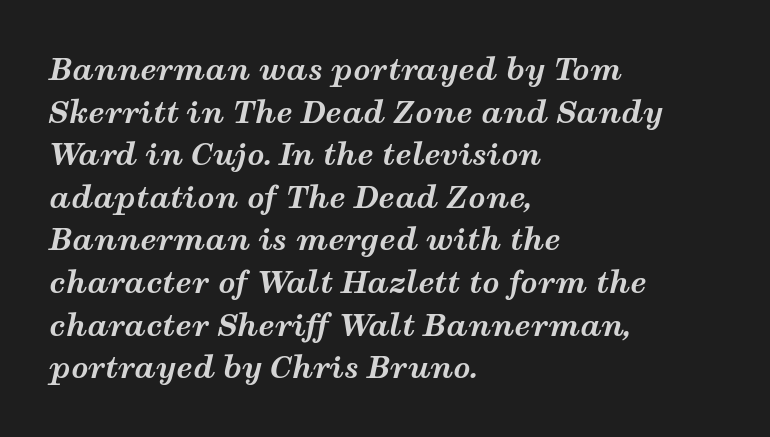
The image shows 30 px bold, wide type, italic (leaning right); set left-aligned, normal line spacing (1.42x), normal letter spacing, not underlined; medium stroke contrast and a medium x-height.
